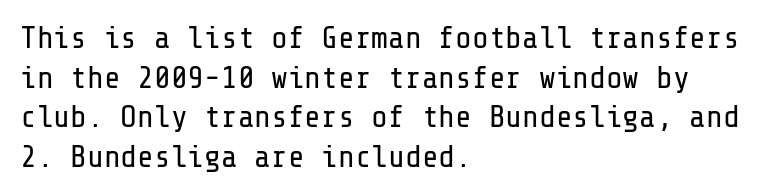
The weight tops out at a normal text grade. It's the straight-up-and-down kind of type. Unmarked baselines from the first word to the last. Regular leading. The text was rendered using a sans face with plain stroke endings. Alignment: flush left.
